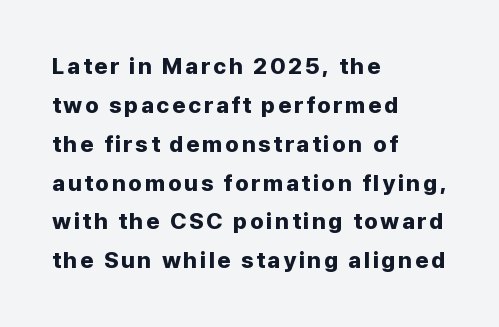
This sample uses an upright cut, with every glyph sitting square on the baseline. The line-height multiplier appears to be the usual default. Descender tails drop into unmarked territory. The letters are bold, with thick, heavy strokes.
